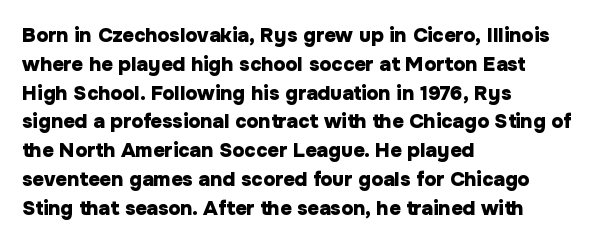
The image shows 20 px bold type, upright; set left-aligned, normal line spacing (1.44x), normal letter spacing, not underlined.
